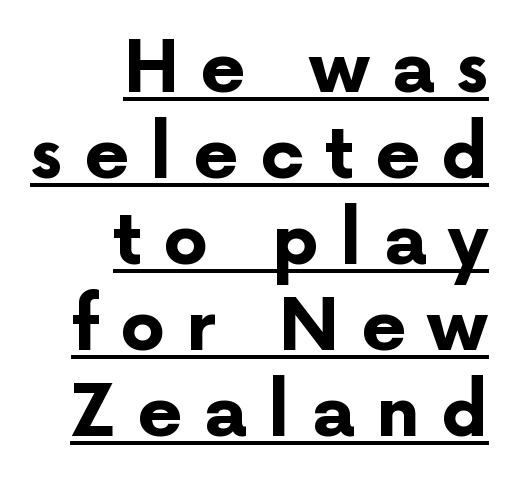
{"serif": "no", "italic": "no", "bold": "yes", "weight": "bold", "width": "normal", "stroke_contrast": "low", "x_height": "medium", "monospaced": "no", "underline": "yes", "align": "right", "line_spacing_ratio": 1.21, "letter_spacing": "wide", "letter_spacing_em": 0.3, "glyph_px": 71}
